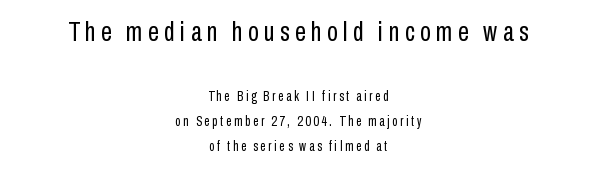
Q: Is the text bold? A: No.
Q: Is the text italic (slanted)? A: No, it is upright.
Q: Is the typeface a serif or a sans-serif typeface? A: Sans-serif.
Q: Is the text underlined? A: No.
Q: How is the paragraph aligned? A: Centered.
Q: Which block of text is set in a larger size, the first (top) or the second (bottom)? A: The first (top) one.
Q: Width (condensed, normal, or wide)? A: Condensed.
Q: Stroke contrast? A: Low.
Q: x-height? A: Medium.
Q: Monospaced? A: No.
